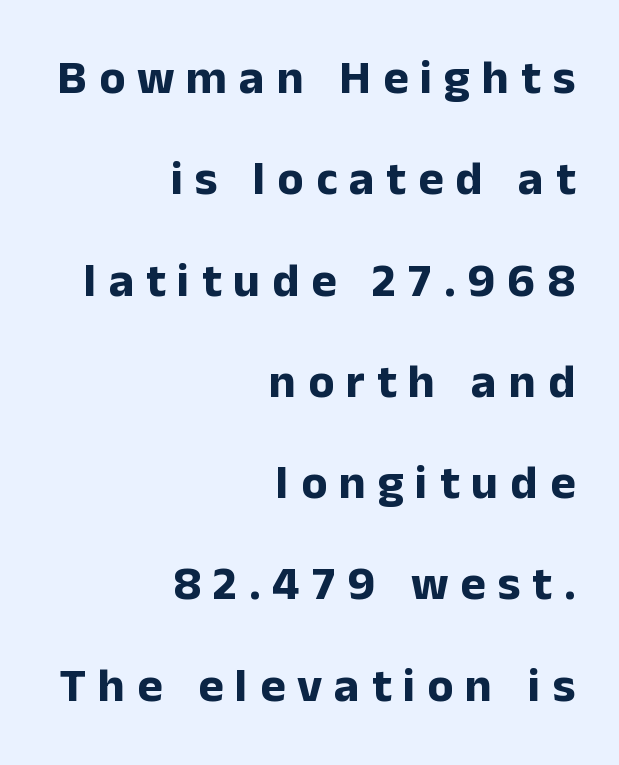
Q: Is the text bold? A: Yes.
Q: Is the text italic (slanted)? A: No, it is upright.
Q: Is the typeface a serif or a sans-serif typeface? A: Sans-serif.
Q: Is the text underlined? A: No.
Q: How is the paragraph aligned? A: Right-aligned.
Q: Is the spacing between letters normal or unusually wide? A: Unusually wide.
Q: Is the spacing between lines tight, normal or loose? A: Loose.
Q: Width (condensed, normal, or wide)? A: Normal.
Q: Stroke contrast? A: Low.
Q: x-height? A: Medium.
Q: Monospaced? A: No.
